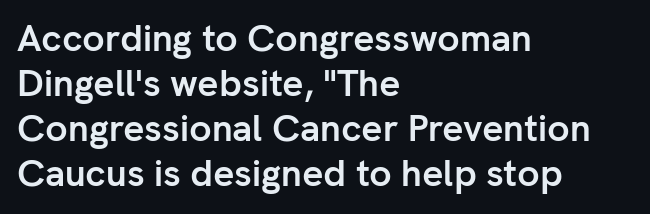
The image shows 37 px semibold sans-serif type, upright; set left-aligned, line spacing 1.22x, normal letter spacing, not underlined; low stroke contrast and a medium x-height.
